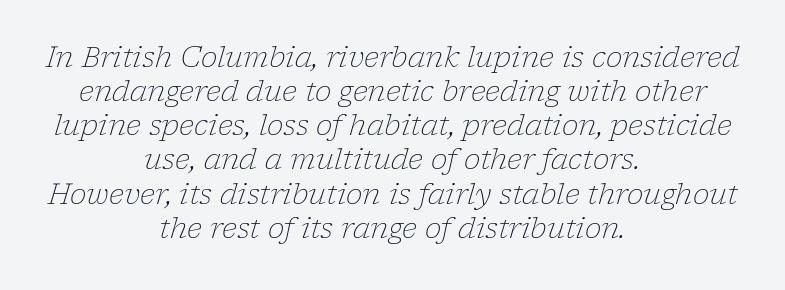
The image shows 28 px light serif type, italic (leaning right); set centered, line spacing 1.22x, normal letter spacing, not underlined; low stroke contrast and a medium x-height.
